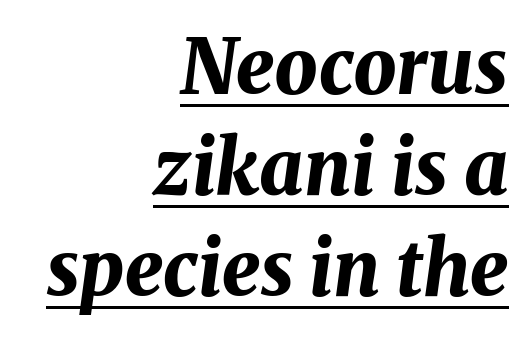
{"italic": "yes", "lean": "right", "slant_degrees": 8, "bold": "yes", "weight": "bold", "width": "normal", "stroke_contrast": "medium", "x_height": "medium", "monospaced": "no", "underline": "yes", "align": "right", "line_spacing": "normal", "line_spacing_ratio": 1.33, "letter_spacing": "normal", "letter_spacing_em": 0.0, "glyph_px": 76}
